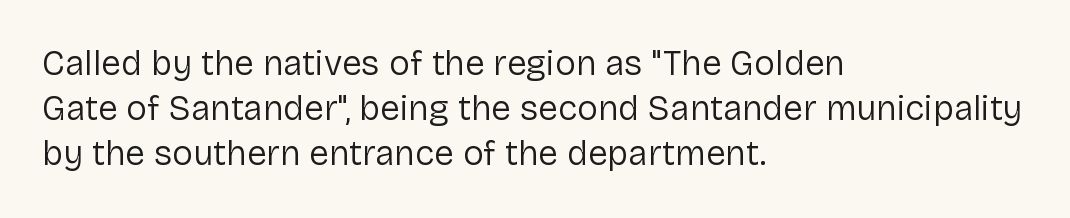
The foot of each line stays bare and open. Note the varied advance widths — an 'i' is clearly narrower than an 'm'. No chunkiness to these letters — they're not bold. Compared with typical paragraphs, the rows here are spaced about the same. Nothing sits at the stroke ends, so this counts as sans-serif.
